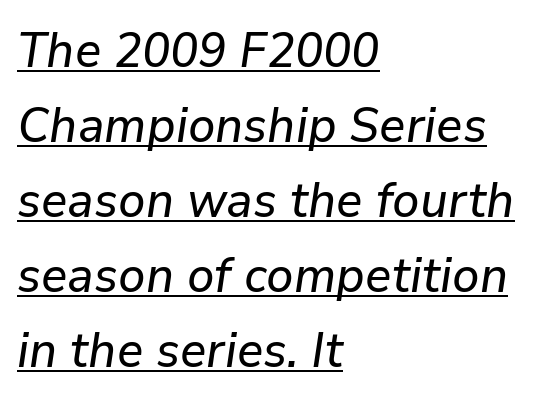
{"italic": "yes", "lean": "right", "slant_degrees": 9, "width": "normal", "stroke_contrast": "low", "x_height": "medium", "monospaced": "no", "underline": "yes", "align": "left", "line_spacing": "normal", "line_spacing_ratio": 1.53, "letter_spacing": "normal", "letter_spacing_em": 0.0, "glyph_px": 49}
